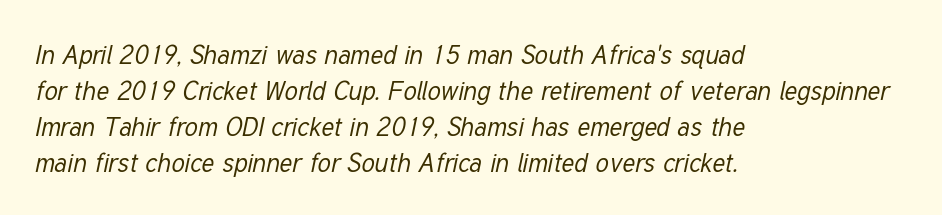
{"italic": "yes", "lean": "right", "slant_degrees": 12, "bold": "no", "underline": "no", "align": "left", "line_spacing": "normal", "line_spacing_ratio": 1.38, "letter_spacing": "normal", "letter_spacing_em": 0.0, "glyph_px": 26}
